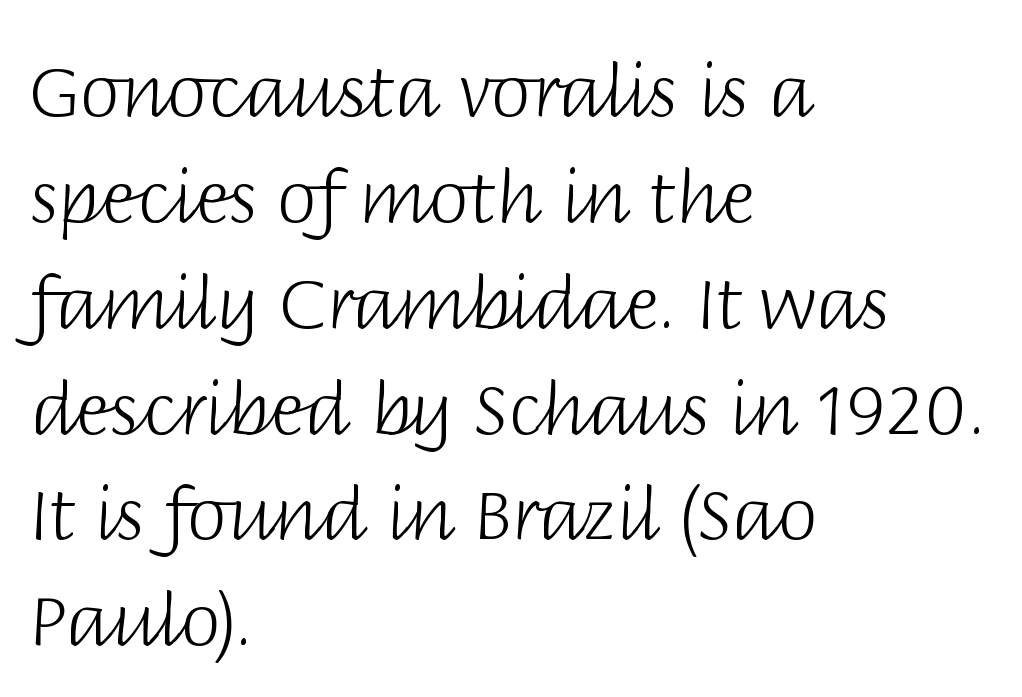
The image shows 72 px light sans-serif type, upright; set left-aligned, normal line spacing (1.47x), normal letter spacing, not underlined; low stroke contrast and a large x-height.
